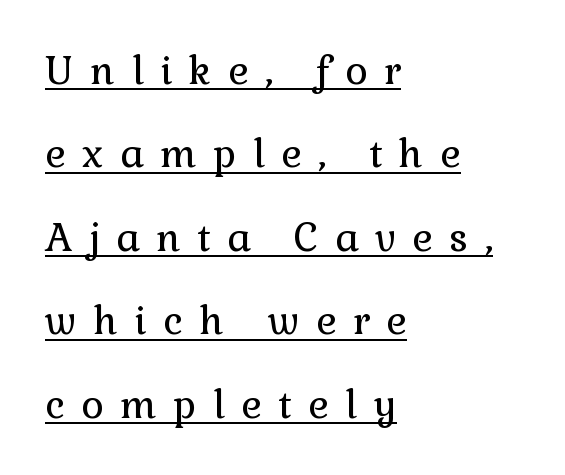
Layout note: lines flush left. The letters stand upright; this is a roman face. Letterform terminals end in serifs throughout the passage. These glyphs show unthickened strokes, regular width or finer. A continuous stroke trails under the words, as in a hyperlink.
